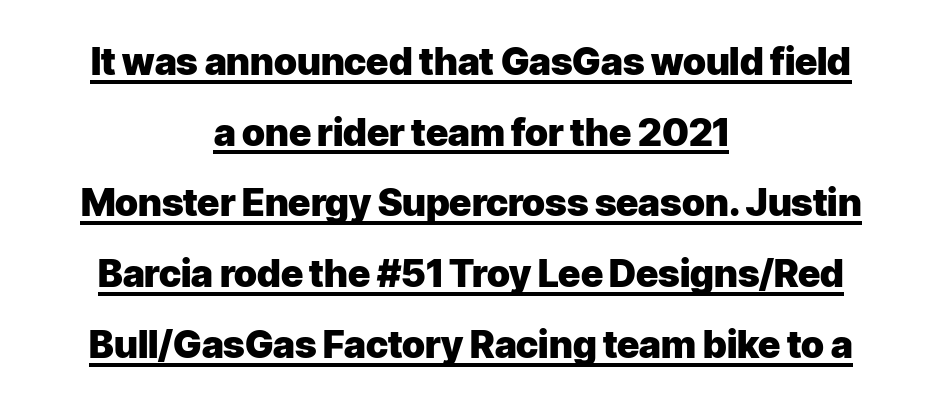
The image shows 38 px heavy sans-serif type, upright; set centered, line spacing 1.86x, normal letter spacing, underlined; low stroke contrast and a medium x-height.
